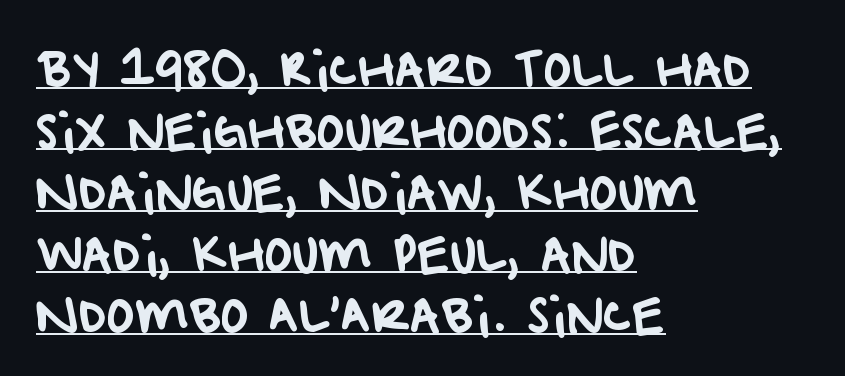
The image shows 47 px sans-serif type; set left-aligned, normal line spacing (1.31x), normal letter spacing, underlined; low stroke contrast and a large x-height.
